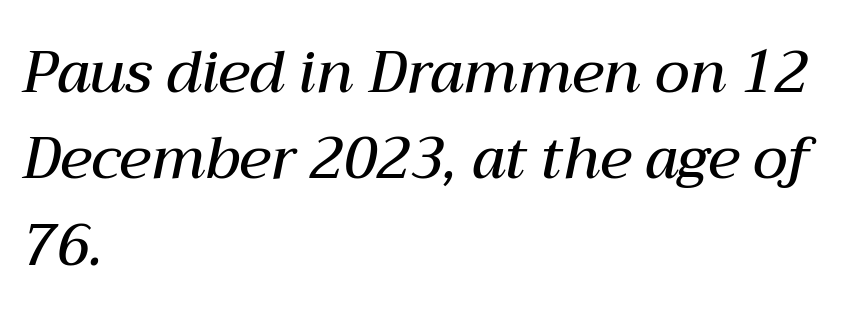
{"italic": "yes", "lean": "right", "slant_degrees": 12, "bold": "semi", "weight": "semibold", "width": "normal", "stroke_contrast": "medium", "x_height": "medium", "monospaced": "no", "underline": "no", "align": "left", "line_spacing": "normal", "line_spacing_ratio": 1.49, "letter_spacing": "normal", "letter_spacing_em": 0.0, "glyph_px": 58}
